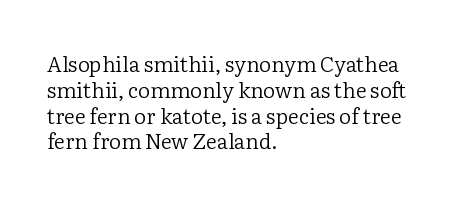
The image shows 21 px text type, upright; set left-aligned, line spacing 1.23x, normal letter spacing, not underlined.
